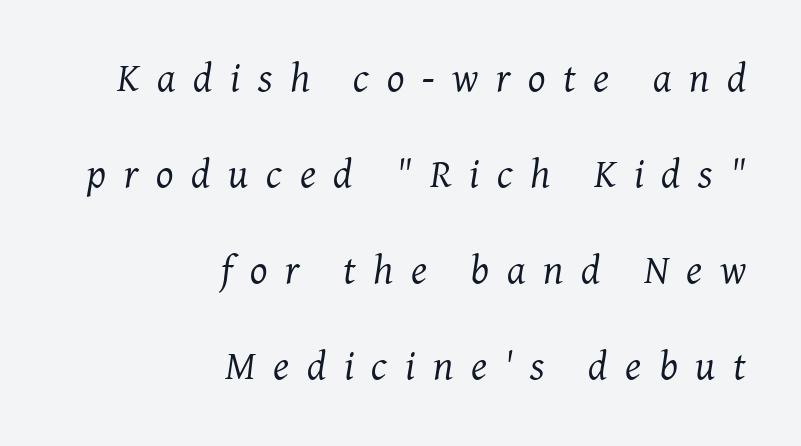
The image shows 41 px regular-weight serif type, italic (leaning right); set right-aligned, loose line spacing (2.34x), unusually wide letter spacing (+0.43 em), not underlined; medium stroke contrast and a medium x-height.
